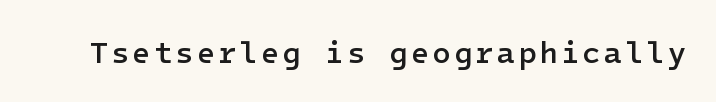
Q: Is the text bold? A: Semi-bold.
Q: Is the text italic (slanted)? A: No, it is upright.
Q: Is the typeface a serif or a sans-serif typeface? A: Sans-serif.
Q: Is the text underlined? A: No.
Q: Width (condensed, normal, or wide)? A: Normal.
Q: Stroke contrast? A: Low.
Q: x-height? A: Medium.
